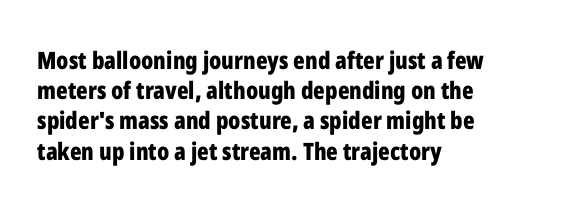
{"italic": "no", "bold": "yes", "underline": "no", "align": "left", "line_spacing": "normal", "line_spacing_ratio": 1.26, "letter_spacing": "normal", "letter_spacing_em": 0.0, "glyph_px": 24}
